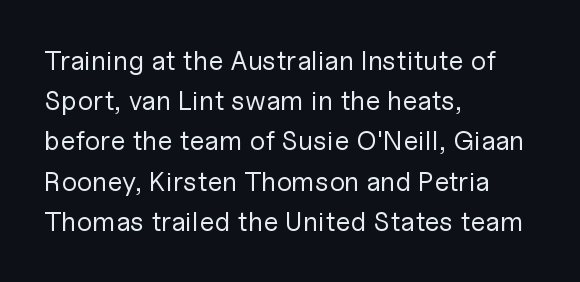
Q: Is the text bold? A: No.
Q: Is the text italic (slanted)? A: No, it is upright.
Q: Is the text underlined? A: No.
Q: How is the paragraph aligned? A: Left-aligned.
Q: Is the spacing between letters normal or unusually wide? A: Normal.
Q: Is the spacing between lines tight, normal or loose? A: Normal.
